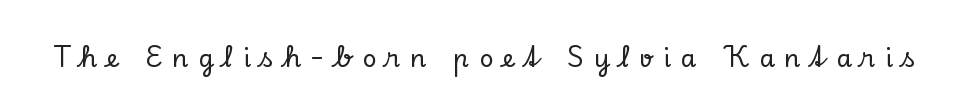
The image shows 25 px text type, upright; set unusually wide letter spacing (+0.39 em), not underlined.
